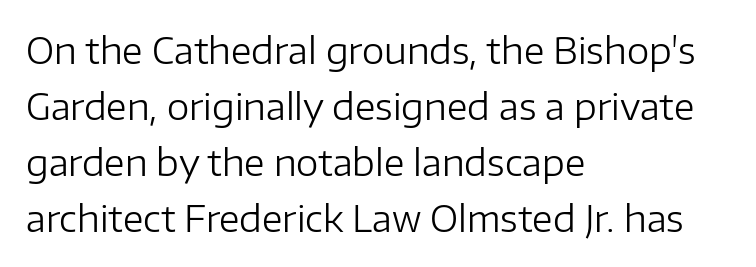
{"serif": "no", "italic": "no", "bold": "no", "weight": "regular", "width": "normal", "stroke_contrast": "low", "x_height": "medium", "monospaced": "no", "underline": "no", "align": "left", "line_spacing": "normal", "line_spacing_ratio": 1.56, "letter_spacing": "normal", "letter_spacing_em": 0.0, "glyph_px": 36}
